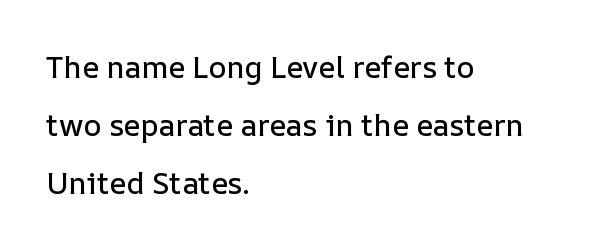
The image shows 30 px text type, upright; set left-aligned, loose line spacing (1.94x), normal letter spacing, not underlined; low stroke contrast and a medium x-height.
